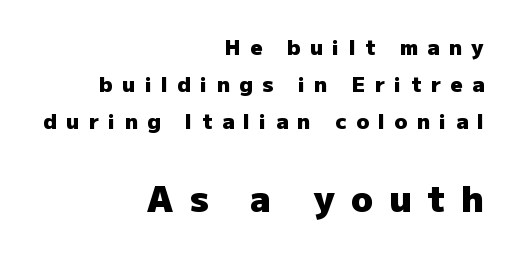
Q: Is the text bold? A: Yes.
Q: Is the text italic (slanted)? A: No, it is upright.
Q: Is the typeface a serif or a sans-serif typeface? A: Sans-serif.
Q: Is the text underlined? A: No.
Q: How is the paragraph aligned? A: Right-aligned.
Q: Is the spacing between letters normal or unusually wide? A: Unusually wide.
Q: Which block of text is set in a larger size, the first (top) or the second (bottom)? A: The second (bottom) one.
Q: Width (condensed, normal, or wide)? A: Normal.
Q: Stroke contrast? A: Low.
Q: x-height? A: Medium.
Q: Monospaced? A: No.
